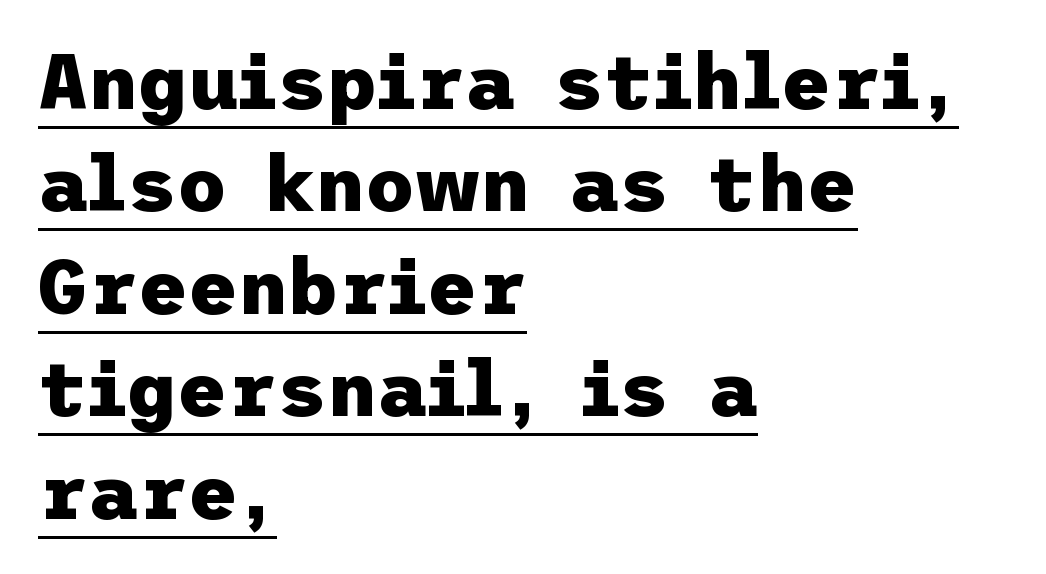
Q: Is the text bold? A: Yes.
Q: Is the text italic (slanted)? A: No, it is upright.
Q: Is the typeface a serif or a sans-serif typeface? A: Sans-serif.
Q: Is the text underlined? A: Yes.
Q: How is the paragraph aligned? A: Left-aligned.
Q: Is the spacing between letters normal or unusually wide? A: Normal.
Q: Is the spacing between lines tight, normal or loose? A: Normal.
Q: Width (condensed, normal, or wide)? A: Normal.
Q: Stroke contrast? A: Low.
Q: x-height? A: Medium.
